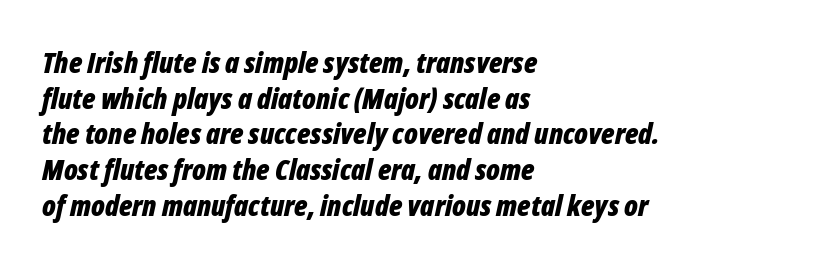
In terms of letterspacing, this is plain default setting. Bold? Absolutely — the strokes are thick and heavy. The paragraph has a hard left edge and a soft right edge. The string is rendered with underlining switched off. Proportional: the letters do not fall into vertical columns. Posture: slanted.
